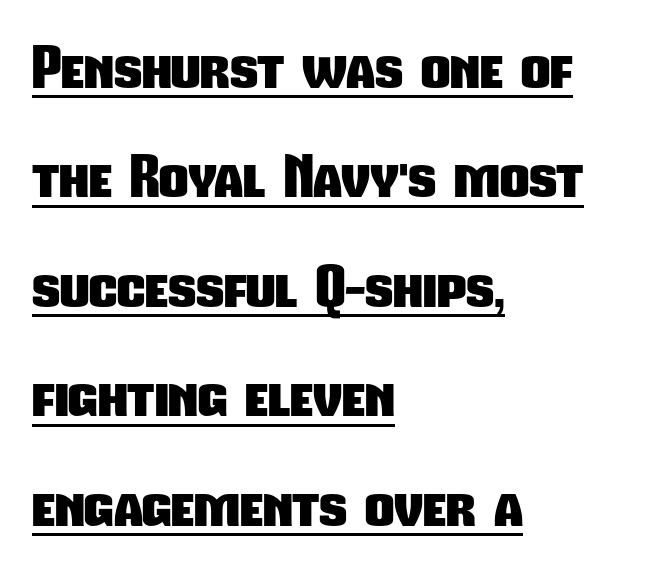
The image shows 57 px heavy, condensed sans-serif type; set left-aligned, loose line spacing (1.92x), normal letter spacing, underlined; low stroke contrast and a medium x-height.
